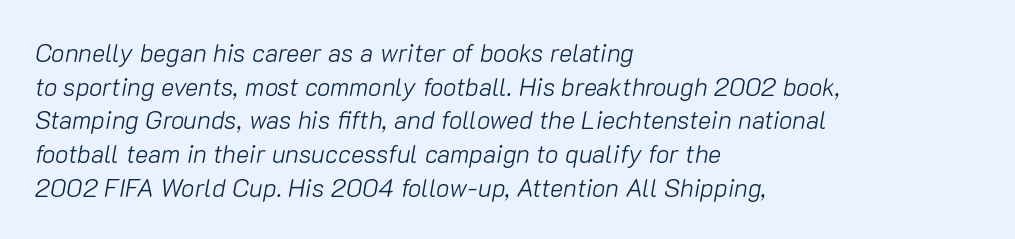
The image shows 25 px text type, italic (leaning right); set left-aligned, normal line spacing (1.35x), normal letter spacing, not underlined.
